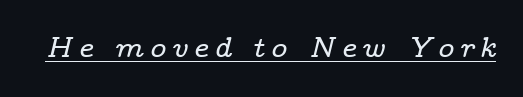
Q: Is the text italic (slanted)? A: Yes, it leans right by about 14 degrees.
Q: Is the typeface a serif or a sans-serif typeface? A: Serif.
Q: Is the text underlined? A: Yes.
Q: Width (condensed, normal, or wide)? A: Wide.
Q: Stroke contrast? A: Low.
Q: x-height? A: Medium.
Q: Monospaced? A: No.
